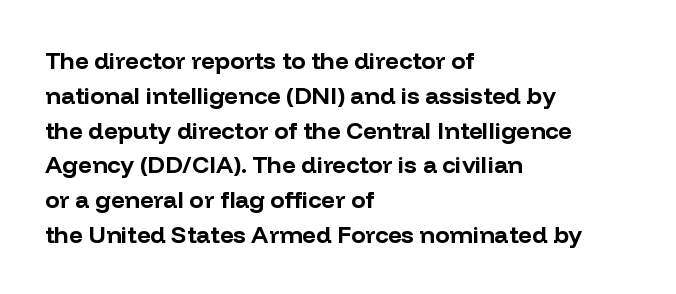
The image shows 24 px bold type, upright; set left-aligned, normal line spacing (1.45x), normal letter spacing, not underlined.
